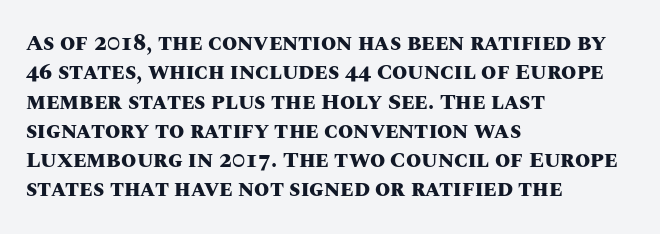
The image shows 22 px bold type, upright; set left-aligned, normal line spacing (1.33x), normal letter spacing, not underlined.
